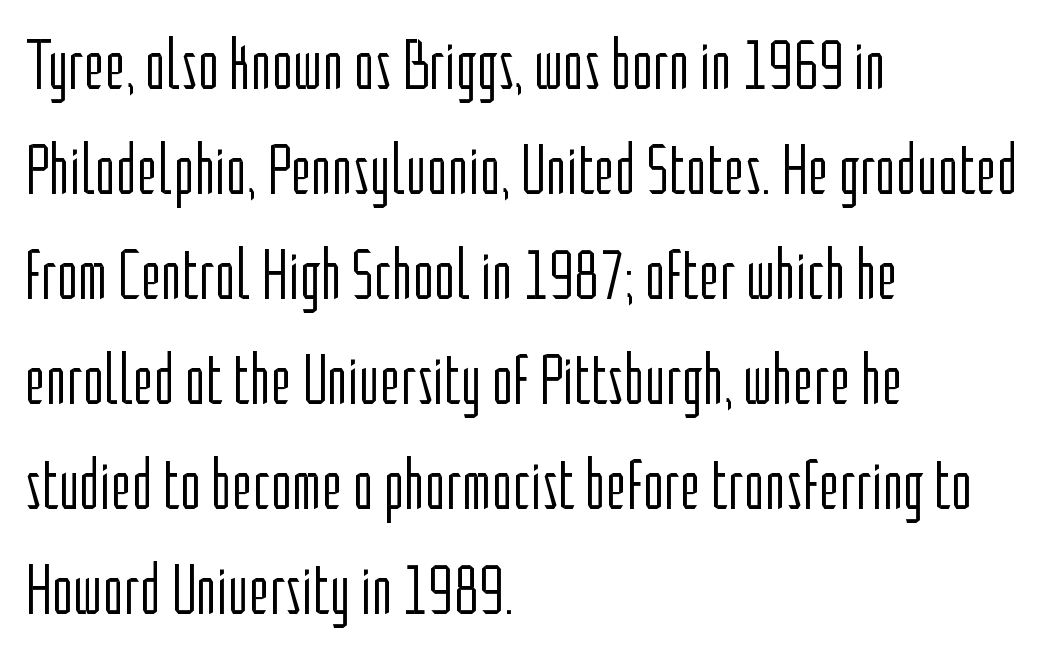
{"serif": "no", "italic": "no", "bold": "no", "weight": "light", "width": "condensed", "stroke_contrast": "low", "x_height": "medium", "monospaced": "no", "underline": "no", "align": "left", "line_spacing": "normal", "line_spacing_ratio": 1.48, "letter_spacing": "normal", "letter_spacing_em": 0.0, "glyph_px": 71}
